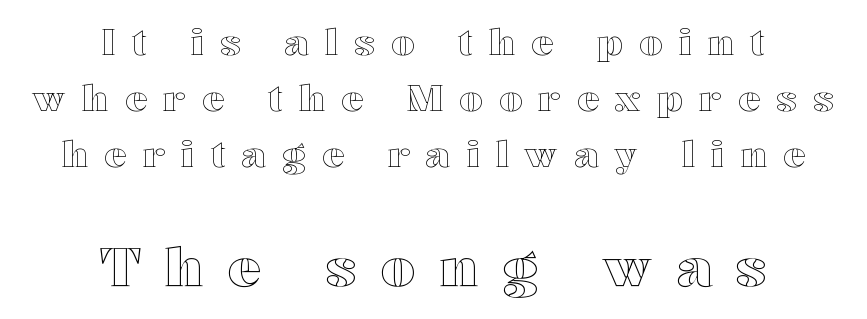
{"italic": "no", "width": "wide", "x_height": "medium", "monospaced": "no", "underline": "no", "align": "center", "line_spacing": "normal", "line_spacing_ratio": 1.51, "letter_spacing": "wide", "letter_spacing_em": 0.44, "larger_block": "second", "size_ratio": 1.49, "glyph_px": 55}
